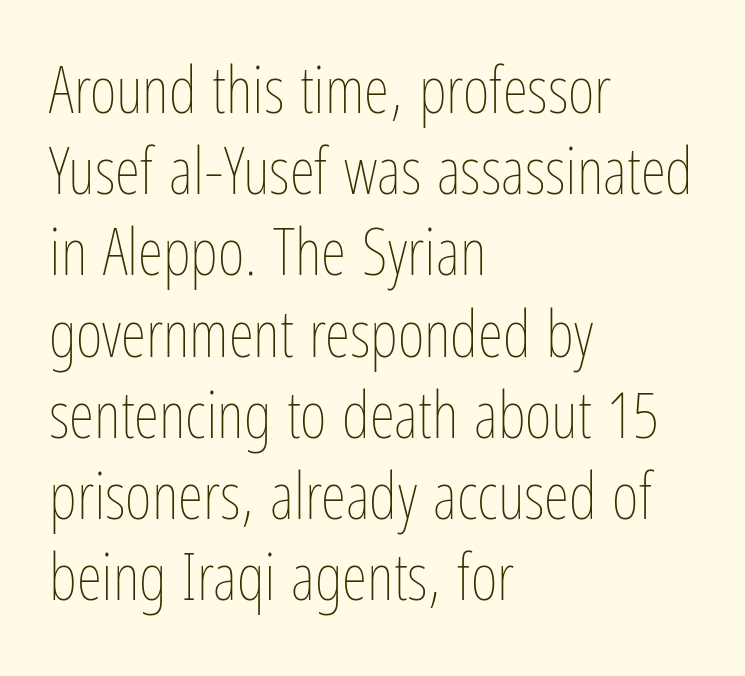
Q: Is the text bold? A: No.
Q: Is the text italic (slanted)? A: No, it is upright.
Q: Is the text underlined? A: No.
Q: How is the paragraph aligned? A: Left-aligned.
Q: Is the spacing between letters normal or unusually wide? A: Normal.
Q: Is the spacing between lines tight, normal or loose? A: Normal.
Q: Width (condensed, normal, or wide)? A: Condensed.
Q: Stroke contrast? A: Low.
Q: x-height? A: Medium.
Q: Monospaced? A: No.
